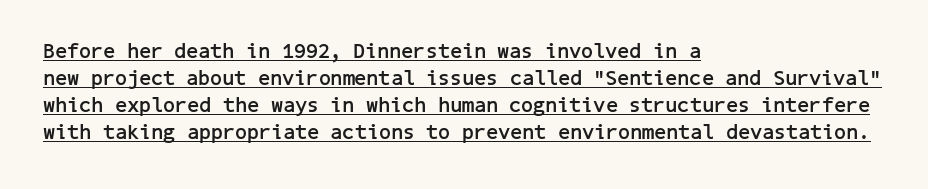
Horizontal alignment here is leftward, the default for most running prose. Normally led — the rows are evenly, conventionally spaced. Italic: no, the glyphs are upright roman. Descenders here cross a horizontal rule under the line. Each glyph is drawn with heavy, bold strokes. The letterforms sit shoulder to shoulder at normal distance.
